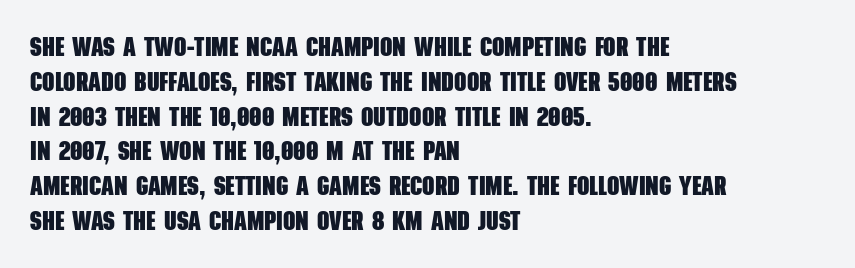
Q: Is the text bold? A: Yes.
Q: Is the text underlined? A: No.
Q: How is the paragraph aligned? A: Left-aligned.
Q: Is the spacing between letters normal or unusually wide? A: Normal.
Q: Is the spacing between lines tight, normal or loose? A: Normal.
